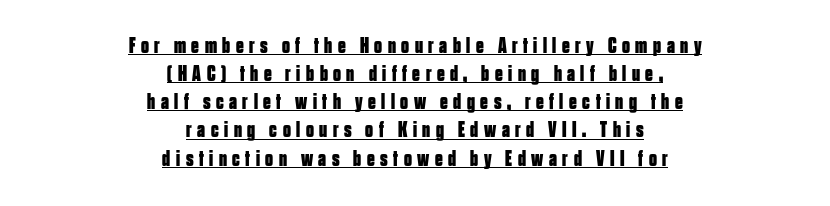
{"italic": "no", "bold": "yes", "underline": "yes", "align": "center", "line_spacing": "normal", "line_spacing_ratio": 1.28, "letter_spacing": "wide", "letter_spacing_em": 0.25, "glyph_px": 22}
